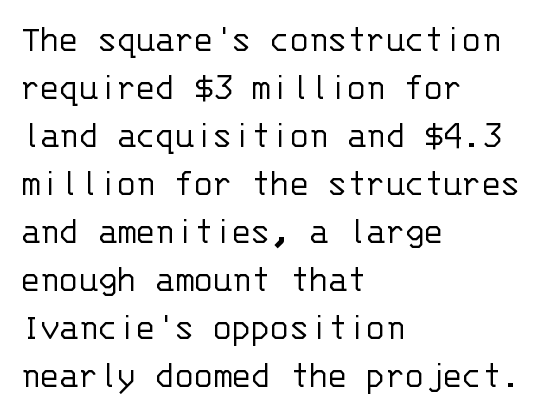
{"serif": "no", "italic": "no", "bold": "no", "weight": "light", "width": "normal", "stroke_contrast": "low", "x_height": "large", "monospaced": "yes", "underline": "no", "align": "left", "line_spacing_ratio": 1.23, "letter_spacing": "normal", "letter_spacing_em": 0.0, "glyph_px": 39}
